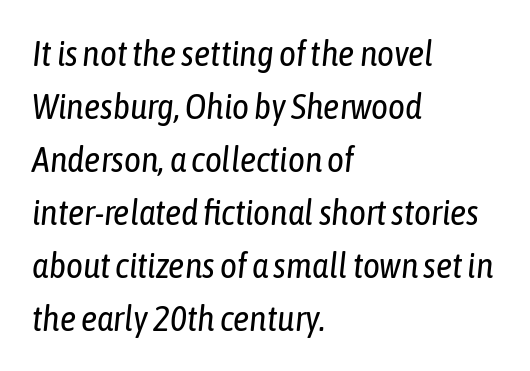
The image shows 36 px regular-weight, condensed type, italic (leaning right); set left-aligned, normal line spacing (1.47x), normal letter spacing, not underlined; low stroke contrast and a medium x-height.
